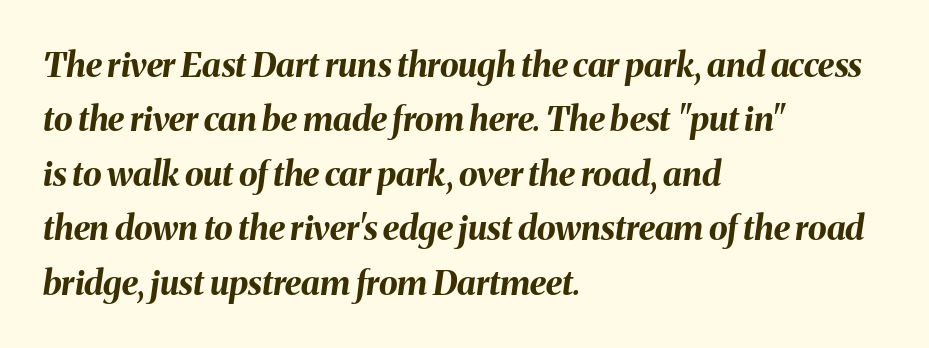
Q: Is the text bold? A: Yes.
Q: Is the text italic (slanted)? A: Yes, it leans right by about 8 degrees.
Q: Is the text underlined? A: No.
Q: How is the paragraph aligned? A: Left-aligned.
Q: Is the spacing between letters normal or unusually wide? A: Normal.
Q: Is the spacing between lines tight, normal or loose? A: Normal.
Q: Width (condensed, normal, or wide)? A: Normal.
Q: Stroke contrast? A: Medium.
Q: x-height? A: Medium.
Q: Monospaced? A: No.
